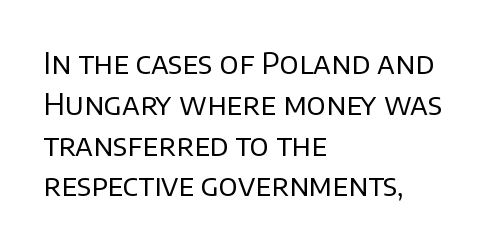
Check where the strokes stop: nothing finishes them off — pure sans. Vertical strokes here are truly vertical. You could not count columns in this text — the font is proportionally spaced. A light-to-regular cut is what we see here. The passage shown stacks its lines at a standard gap. These lines keep a tight, regular rhythm from letter to letter.
